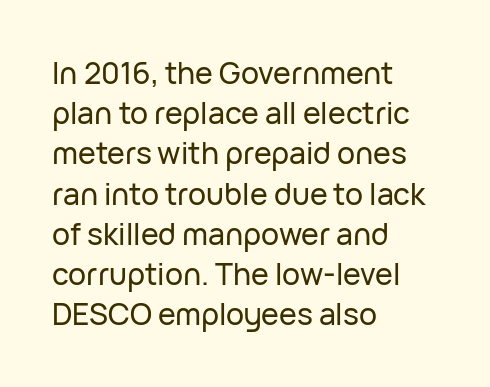
The image shows 30 px sans-serif type, upright; set left-aligned, normal line spacing (1.34x), normal letter spacing, not underlined; low stroke contrast and a medium x-height.
